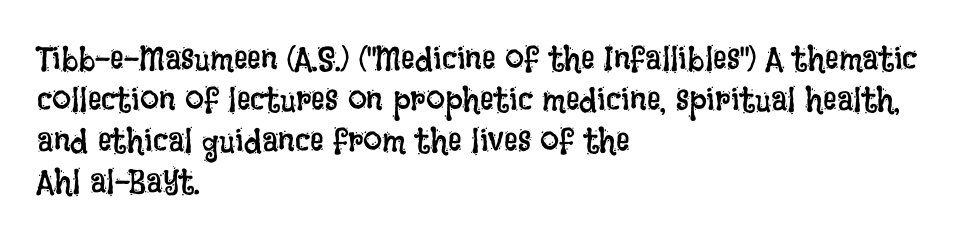
Q: Is the text bold? A: No.
Q: Is the text italic (slanted)? A: No, it is upright.
Q: Is the text underlined? A: No.
Q: How is the paragraph aligned? A: Left-aligned.
Q: Is the spacing between letters normal or unusually wide? A: Normal.
Q: Width (condensed, normal, or wide)? A: Condensed.
Q: Stroke contrast? A: Low.
Q: x-height? A: Large.
Q: Monospaced? A: No.
